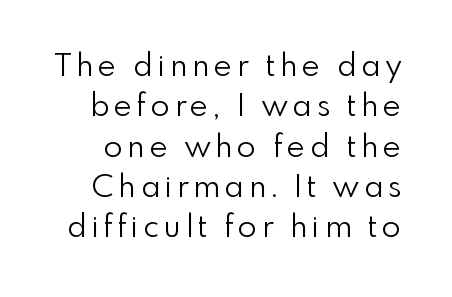
Q: Is the text bold? A: No.
Q: Is the text italic (slanted)? A: No, it is upright.
Q: Is the typeface a serif or a sans-serif typeface? A: Sans-serif.
Q: Is the text underlined? A: No.
Q: Is the spacing between lines tight, normal or loose? A: Normal.
Q: Width (condensed, normal, or wide)? A: Normal.
Q: Stroke contrast? A: Low.
Q: x-height? A: Small.
Q: Monospaced? A: No.
